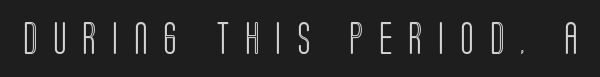
{"italic": "no", "width": "condensed", "x_height": "large", "monospaced": "no", "underline": "no", "letter_spacing": "wide", "letter_spacing_em": 0.5, "glyph_px": 32}
